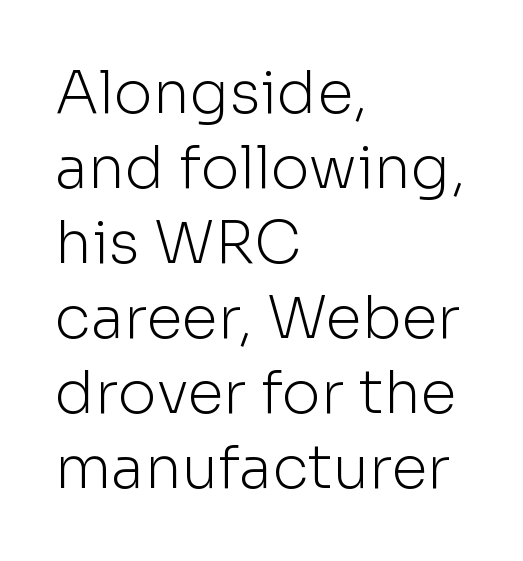
{"serif": "no", "italic": "no", "bold": "no", "weight": "light", "width": "normal", "stroke_contrast": "low", "x_height": "medium", "monospaced": "no", "underline": "no", "align": "left", "line_spacing": "normal", "line_spacing_ratio": 1.27, "letter_spacing": "normal", "letter_spacing_em": 0.0, "glyph_px": 59}
